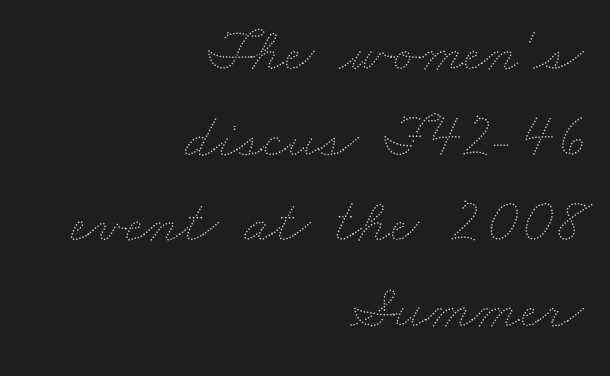
{"bold": "no", "weight": "thin", "width": "wide", "stroke_contrast": "medium", "x_height": "small", "monospaced": "no", "underline": "no", "align": "right", "line_spacing": "normal", "line_spacing_ratio": 1.36, "letter_spacing": "normal", "letter_spacing_em": 0.0, "glyph_px": 63}
